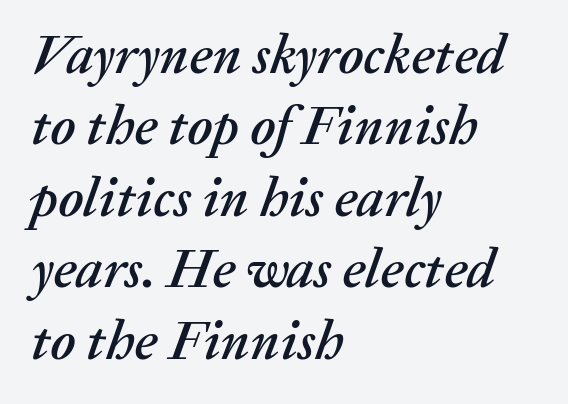
The image shows 55 px text type, italic (leaning right); set left-aligned, normal line spacing (1.3x), normal letter spacing, not underlined; medium stroke contrast and a medium x-height.
